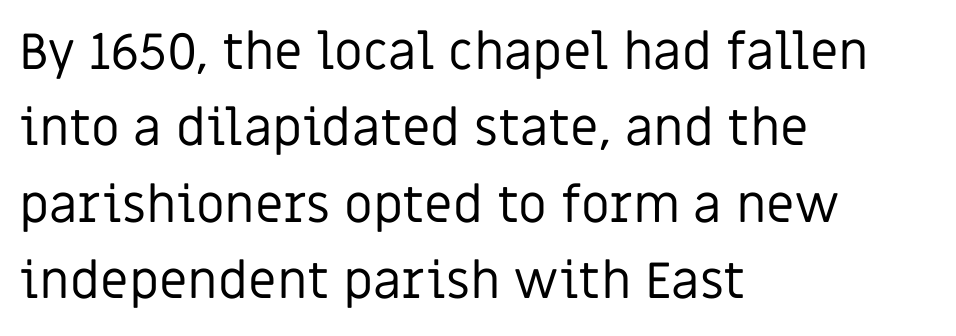
The image shows 51 px regular-weight sans-serif type, upright; set left-aligned, normal line spacing (1.5x), normal letter spacing, not underlined; low stroke contrast and a large x-height.
